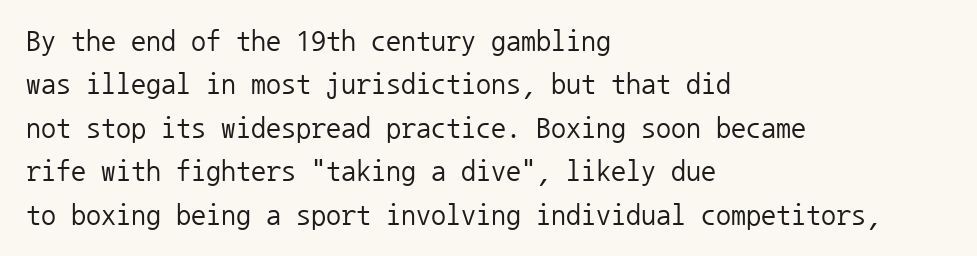
{"serif": "no", "italic": "no", "bold": "no", "weight": "regular", "width": "normal", "stroke_contrast": "low", "x_height": "medium", "monospaced": "yes", "underline": "no", "align": "left", "line_spacing": "normal", "line_spacing_ratio": 1.45, "letter_spacing": "normal", "letter_spacing_em": 0.0, "glyph_px": 30}
